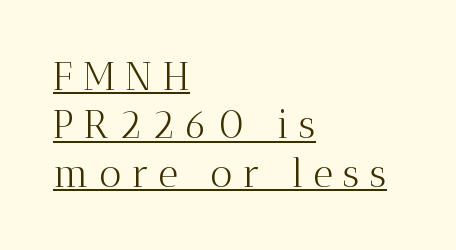
Does a line run under the words? Yes, clearly. Regarding serifs, this sample has them. Someone cranked the tracking dial way up on this one. A student would call this left alignment; a typographer would say flush left, rag right. Heaviness? Minimal to ordinary, like unemphasized prose. These lines are rendered in a variable-pitch font.
